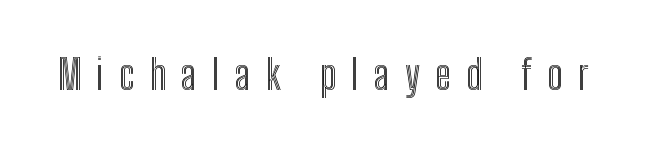
{"italic": "no", "width": "condensed", "x_height": "medium", "monospaced": "no", "underline": "no", "letter_spacing": "wide", "letter_spacing_em": 0.37, "glyph_px": 41}
